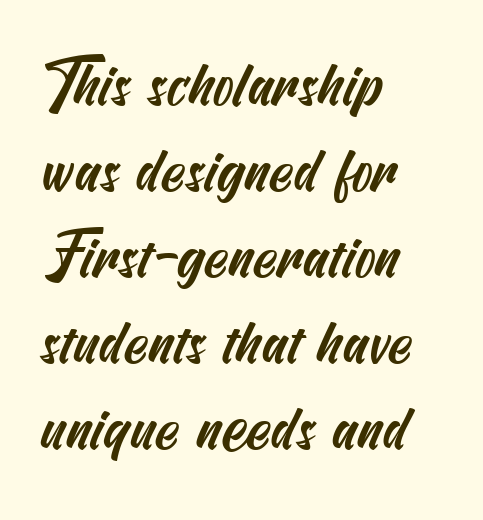
Q: Is the typeface a serif or a sans-serif typeface? A: Sans-serif.
Q: Is the text underlined? A: No.
Q: How is the paragraph aligned? A: Left-aligned.
Q: Is the spacing between letters normal or unusually wide? A: Normal.
Q: Is the spacing between lines tight, normal or loose? A: Normal.
Q: Width (condensed, normal, or wide)? A: Condensed.
Q: Stroke contrast? A: Medium.
Q: x-height? A: Small.
